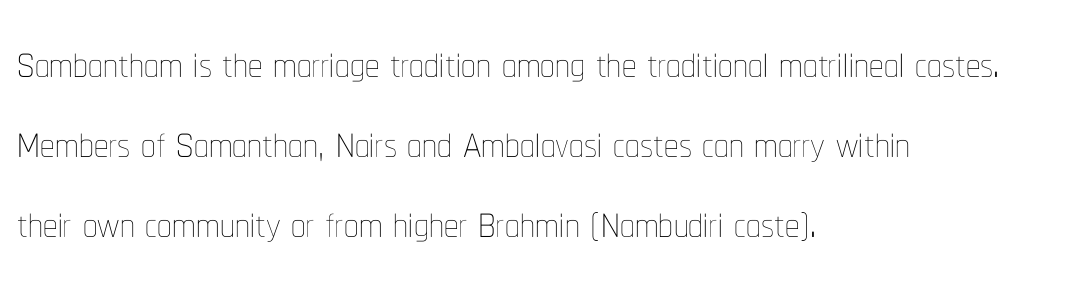
The image shows 58 px thin, condensed type, upright; set left-aligned, normal line spacing (1.38x), normal letter spacing, not underlined; low stroke contrast and a medium x-height.
